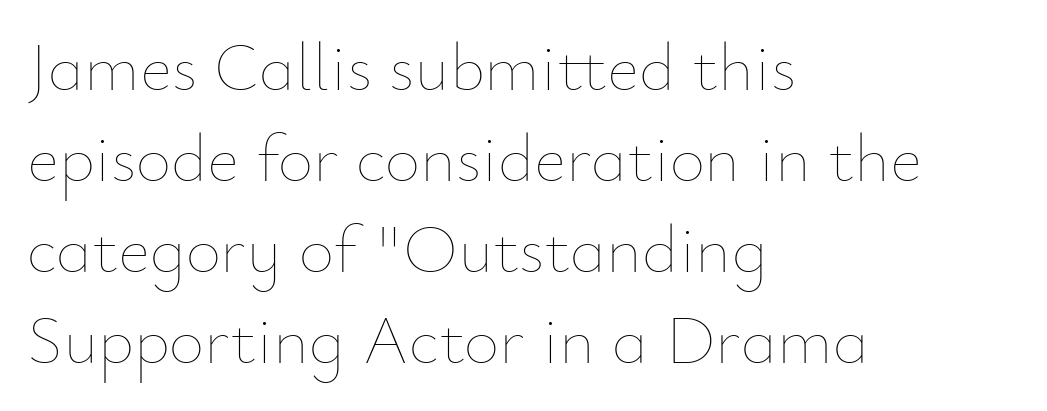
Q: Is the text bold? A: No.
Q: Is the text italic (slanted)? A: No, it is upright.
Q: Is the text underlined? A: No.
Q: How is the paragraph aligned? A: Left-aligned.
Q: Is the spacing between letters normal or unusually wide? A: Normal.
Q: Is the spacing between lines tight, normal or loose? A: Normal.
Q: Width (condensed, normal, or wide)? A: Normal.
Q: Stroke contrast? A: Low.
Q: x-height? A: Small.
Q: Monospaced? A: No.
